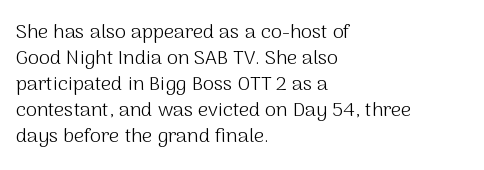
{"italic": "no", "bold": "no", "underline": "no", "align": "left", "line_spacing": "normal", "line_spacing_ratio": 1.3, "letter_spacing": "normal", "letter_spacing_em": 0.0, "glyph_px": 20}
